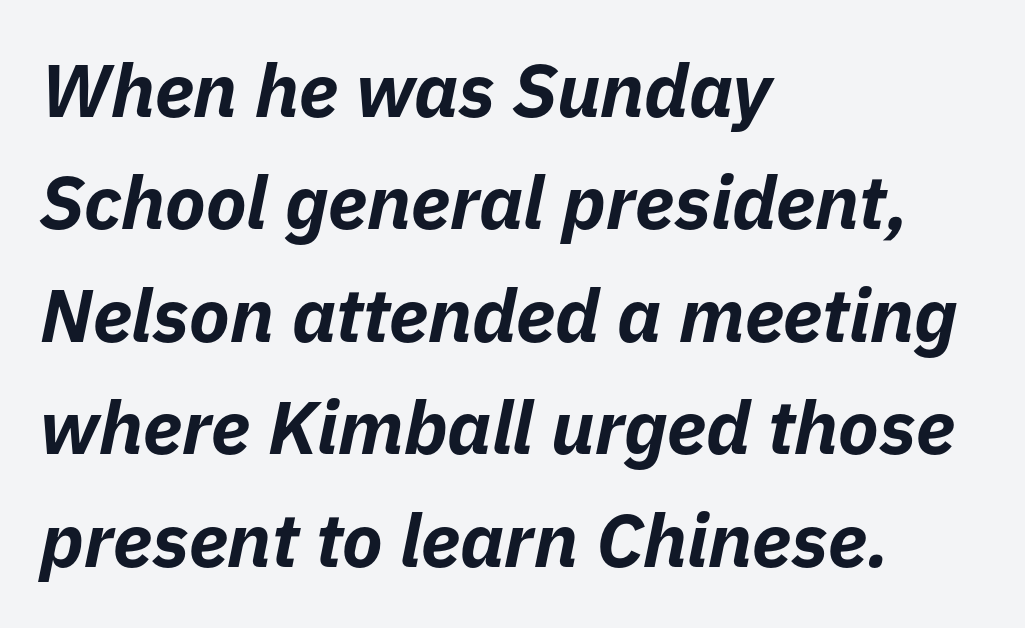
Q: Is the text bold? A: Yes.
Q: Is the text italic (slanted)? A: Yes, it leans right by about 11 degrees.
Q: Is the text underlined? A: No.
Q: How is the paragraph aligned? A: Left-aligned.
Q: Is the spacing between letters normal or unusually wide? A: Normal.
Q: Is the spacing between lines tight, normal or loose? A: Normal.
Q: Width (condensed, normal, or wide)? A: Normal.
Q: Stroke contrast? A: Low.
Q: x-height? A: Medium.
Q: Monospaced? A: No.
